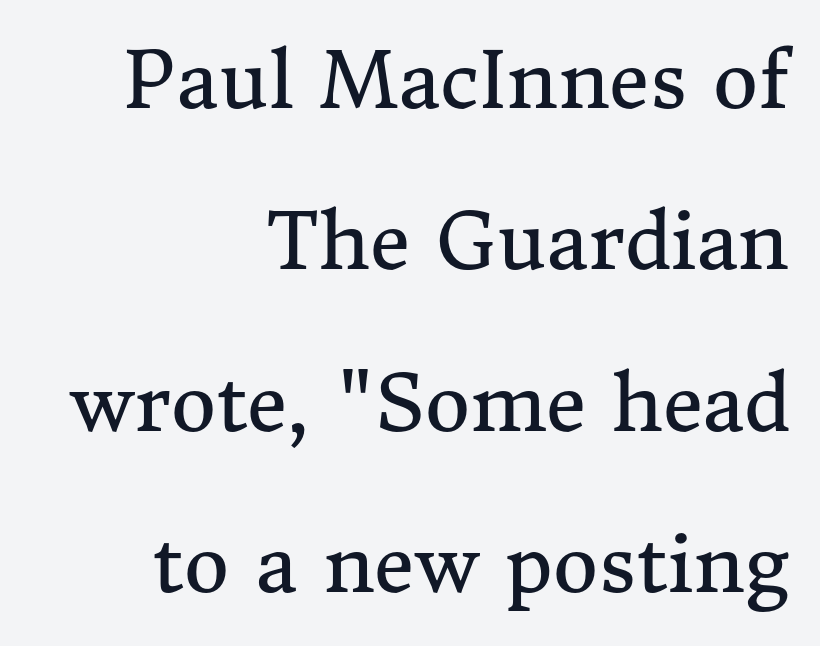
Where is the straight margin? On the right. The letters look calm and open, with moderate or lighter stems. The passage shown is typed in a proportional face where columns would drift. The face used here is seriffed, in the tradition of book romans. Is there much room between lines? Yes — plenty of vertical air separates them.
